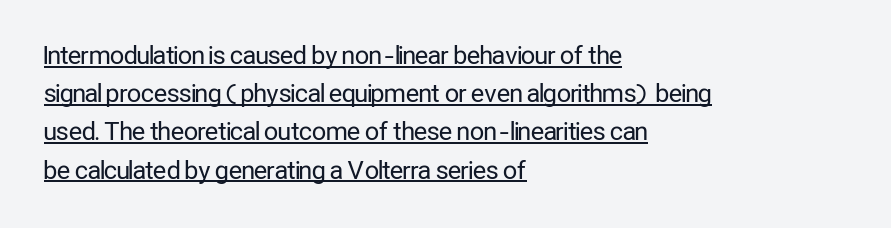
A typesetter would mark this as roman, not italic. Words appear dense and cohesive because spacing is normal. The block of text has a typical density, with ordinary space between rows. Somebody hit Ctrl+U on this one — the words are underlined. Stem width sits at or under what a default text font uses.
